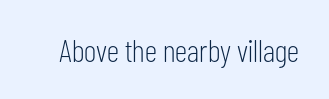
The image shows 32 px light, condensed sans-serif type, upright; set normal letter spacing, not underlined; low stroke contrast and a medium x-height.
